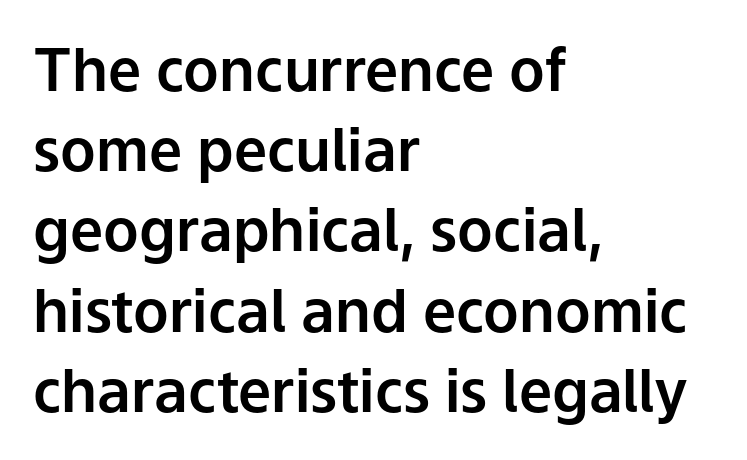
The letters stand upright; this is a roman face. Just letters on the line, the space beneath them empty. Evenly set lines give the paragraph a standard silhouette. Is the block centered? No — it sits flush against the left margin. Does the type have serifs? No, each stem ends abruptly. The letterforms sit shoulder to shoulder at normal distance.
